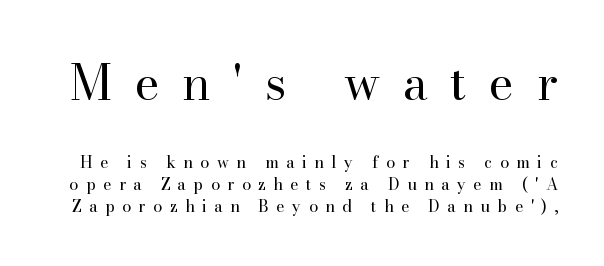
Is this a sans? No — the strokes have serifs. Between one letter and the next there's a generous, obvious gap. Between these two stacked blocks, the higher one wins on size. The font's upright variant was chosen for this text. Quick note: underline off. The letters advance in unequal steps, a hallmark of proportional type.
